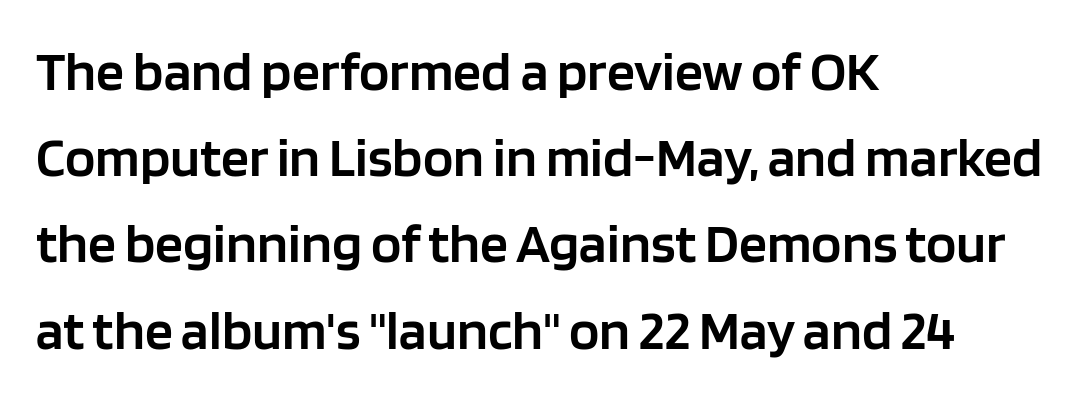
{"serif": "no", "italic": "no", "bold": "semi", "weight": "semibold", "width": "normal", "stroke_contrast": "low", "x_height": "large", "monospaced": "no", "underline": "no", "align": "left", "line_spacing": "normal", "line_spacing_ratio": 1.54, "letter_spacing": "normal", "letter_spacing_em": 0.0, "glyph_px": 56}
